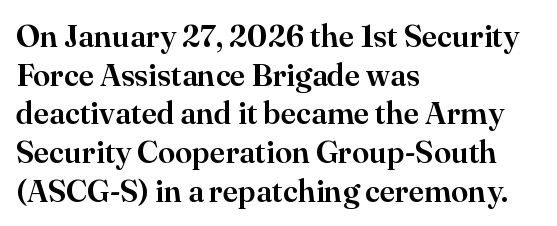
Q: Is the text italic (slanted)? A: No, it is upright.
Q: Is the typeface a serif or a sans-serif typeface? A: Serif.
Q: Is the text underlined? A: No.
Q: How is the paragraph aligned? A: Left-aligned.
Q: Is the spacing between letters normal or unusually wide? A: Normal.
Q: Is the spacing between lines tight, normal or loose? A: Normal.
Q: Width (condensed, normal, or wide)? A: Normal.
Q: Stroke contrast? A: High.
Q: x-height? A: Small.
Q: Monospaced? A: No.
